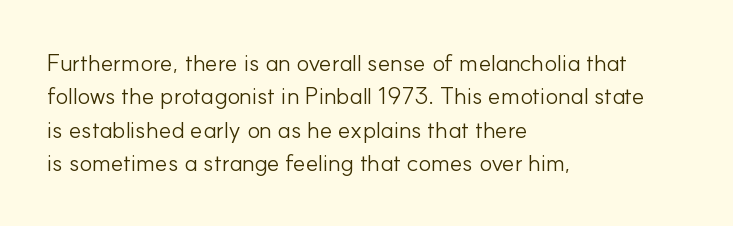
The image shows 24 px text type, upright; set left-aligned, normal line spacing (1.39x), normal letter spacing, not underlined.
